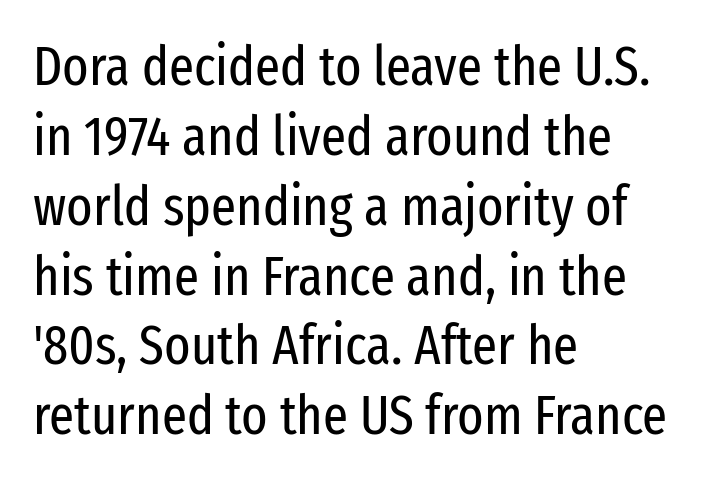
Q: Is the text bold? A: No.
Q: Is the text italic (slanted)? A: No, it is upright.
Q: Is the typeface a serif or a sans-serif typeface? A: Sans-serif.
Q: Is the text underlined? A: No.
Q: How is the paragraph aligned? A: Left-aligned.
Q: Is the spacing between letters normal or unusually wide? A: Normal.
Q: Is the spacing between lines tight, normal or loose? A: Normal.
Q: Width (condensed, normal, or wide)? A: Condensed.
Q: Stroke contrast? A: Low.
Q: x-height? A: Medium.
Q: Monospaced? A: No.
